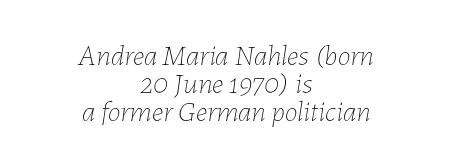
The image shows 29 px thin type, italic (leaning right); set centered, tight line spacing (0.97x), normal letter spacing, not underlined; low stroke contrast and a medium x-height.
